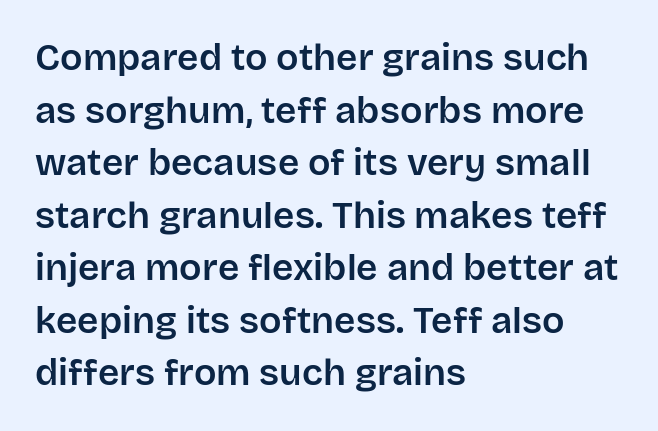
{"serif": "no", "italic": "no", "width": "normal", "stroke_contrast": "low", "x_height": "large", "monospaced": "no", "underline": "no", "align": "left", "line_spacing": "normal", "line_spacing_ratio": 1.42, "letter_spacing": "normal", "letter_spacing_em": 0.0, "glyph_px": 37}
